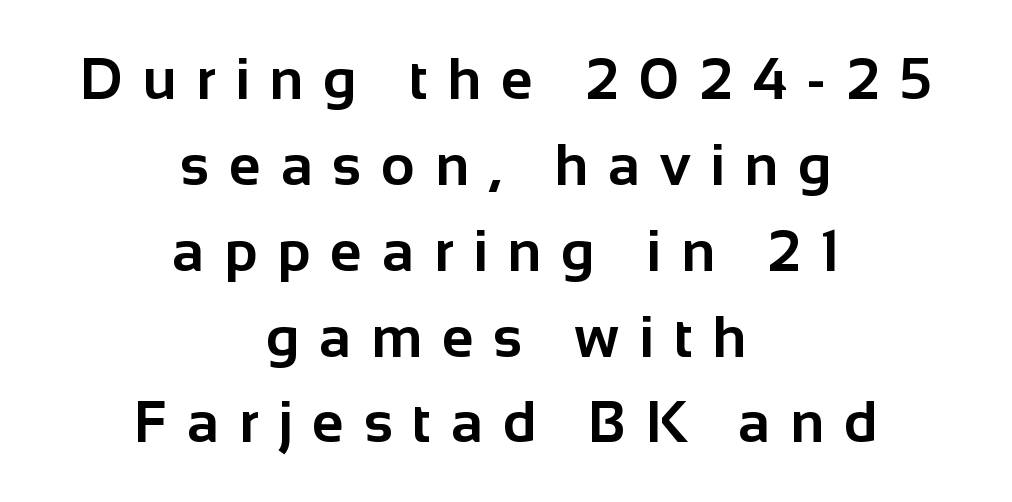
Each row of text sits above clean, open space. The compositor balanced each line on the midline. The passage shown is typeset with a sans-serif family. Notice how the stems are strictly vertical — no italics here. Compared with typical body copy, the letter spacing here is much looser.
